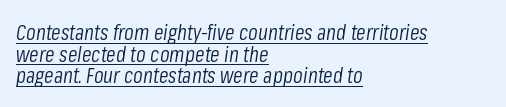
Q: Is the text bold? A: No.
Q: Is the text italic (slanted)? A: Yes, it leans right by about 8 degrees.
Q: Is the text underlined? A: Yes.
Q: How is the paragraph aligned? A: Left-aligned.
Q: Is the spacing between letters normal or unusually wide? A: Normal.
Q: Is the spacing between lines tight, normal or loose? A: Tight.
